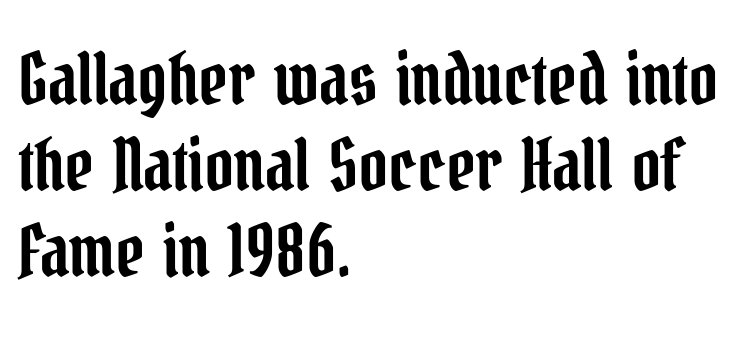
Style check: upright. All the whitespace from short lines collects on the right. Observe the ordinary spacing: letters are neighbours, not strangers. A bare baseline throughout the passage.
